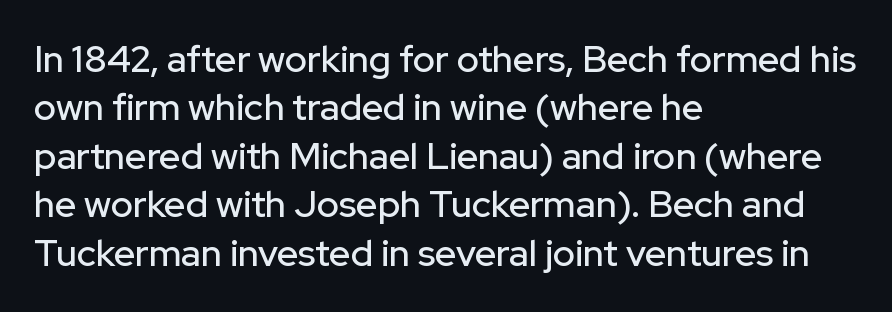
{"serif": "no", "italic": "no", "width": "normal", "stroke_contrast": "low", "x_height": "medium", "monospaced": "no", "underline": "no", "align": "left", "line_spacing": "normal", "line_spacing_ratio": 1.31, "letter_spacing": "normal", "letter_spacing_em": 0.0, "glyph_px": 37}
